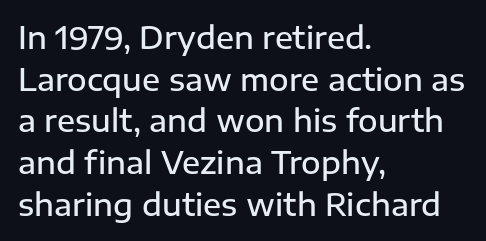
The image shows 30 px semibold sans-serif type, upright; set left-aligned, normal line spacing (1.39x), normal letter spacing, not underlined; low stroke contrast and a medium x-height.
